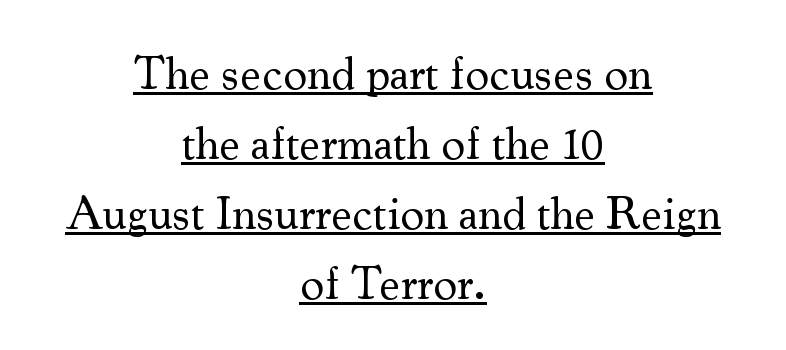
Q: Is the text bold? A: No.
Q: Is the text italic (slanted)? A: No, it is upright.
Q: Is the typeface a serif or a sans-serif typeface? A: Serif.
Q: Is the text underlined? A: Yes.
Q: How is the paragraph aligned? A: Centered.
Q: Is the spacing between letters normal or unusually wide? A: Normal.
Q: Is the spacing between lines tight, normal or loose? A: Normal.
Q: Width (condensed, normal, or wide)? A: Normal.
Q: Stroke contrast? A: Medium.
Q: x-height? A: Small.
Q: Monospaced? A: No.
